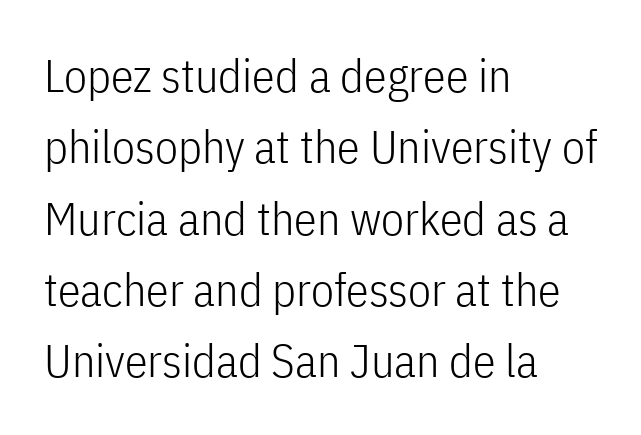
Each stroke keeps to a modest, everyday thickness or less. If you drew a ruler down the left edge, every line would touch it. Quick note: interline space is typical. Between one letter and the next there's only the usual sliver of space. Characters remain perfectly vertical along every line. The rendering uses natural spacing where letterforms have individual widths.
